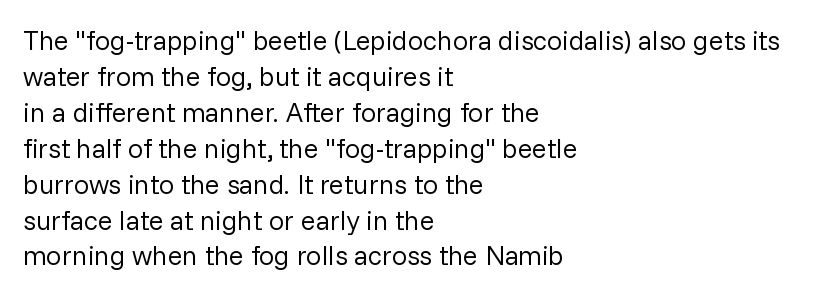
A clean baseline with only descenders dipping below it. The letters stand upright; this is a roman face. The letterforms sit shoulder to shoulder at normal distance. The compositor pushed each line to the left boundary.
